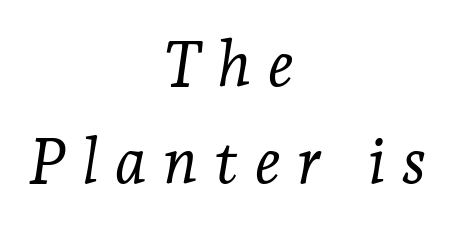
{"serif": "yes", "italic": "yes", "lean": "right", "slant_degrees": 7, "bold": "no", "weight": "light", "width": "normal", "stroke_contrast": "low", "x_height": "medium", "monospaced": "no", "underline": "no", "align": "center", "line_spacing": "normal", "line_spacing_ratio": 1.54, "letter_spacing": "wide", "letter_spacing_em": 0.26, "glyph_px": 63}
